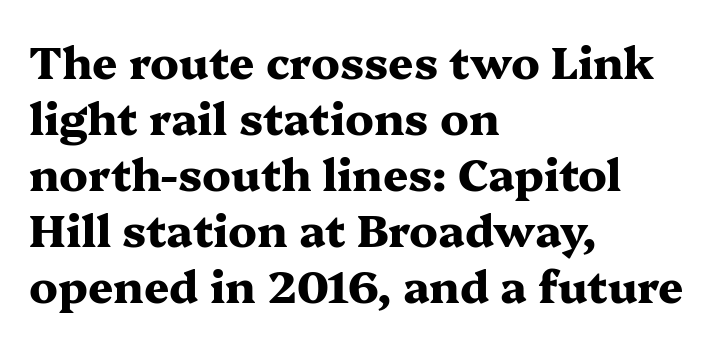
Q: Is the text bold? A: Yes.
Q: Is the text italic (slanted)? A: No, it is upright.
Q: Is the typeface a serif or a sans-serif typeface? A: Serif.
Q: Is the text underlined? A: No.
Q: How is the paragraph aligned? A: Left-aligned.
Q: Is the spacing between letters normal or unusually wide? A: Normal.
Q: Is the spacing between lines tight, normal or loose? A: Normal.
Q: Width (condensed, normal, or wide)? A: Wide.
Q: Stroke contrast? A: Medium.
Q: x-height? A: Medium.
Q: Monospaced? A: No.
